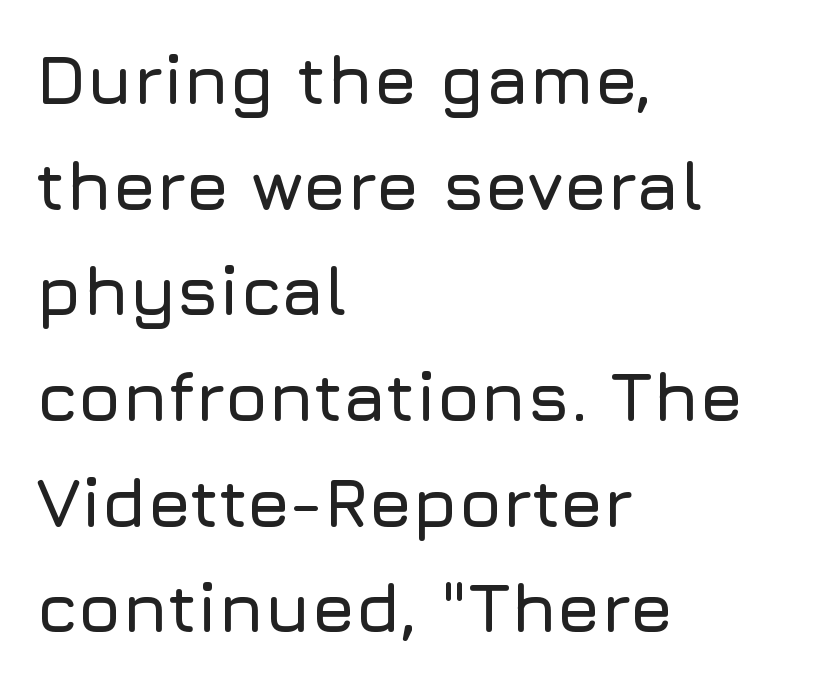
{"serif": "no", "italic": "no", "width": "normal", "stroke_contrast": "low", "x_height": "medium", "monospaced": "no", "underline": "no", "align": "left", "line_spacing": "normal", "line_spacing_ratio": 1.51, "letter_spacing": "normal", "letter_spacing_em": 0.0, "glyph_px": 70}
